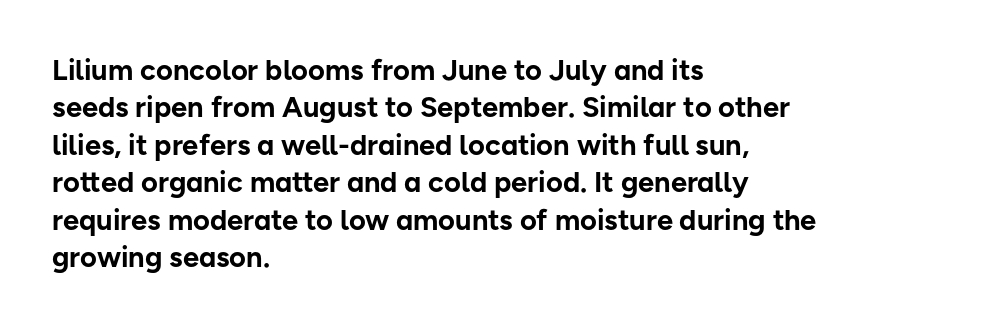
{"serif": "no", "italic": "no", "bold": "yes", "weight": "bold", "width": "normal", "stroke_contrast": "low", "x_height": "medium", "monospaced": "no", "underline": "no", "align": "left", "line_spacing": "normal", "line_spacing_ratio": 1.29, "letter_spacing": "normal", "letter_spacing_em": 0.0, "glyph_px": 29}
